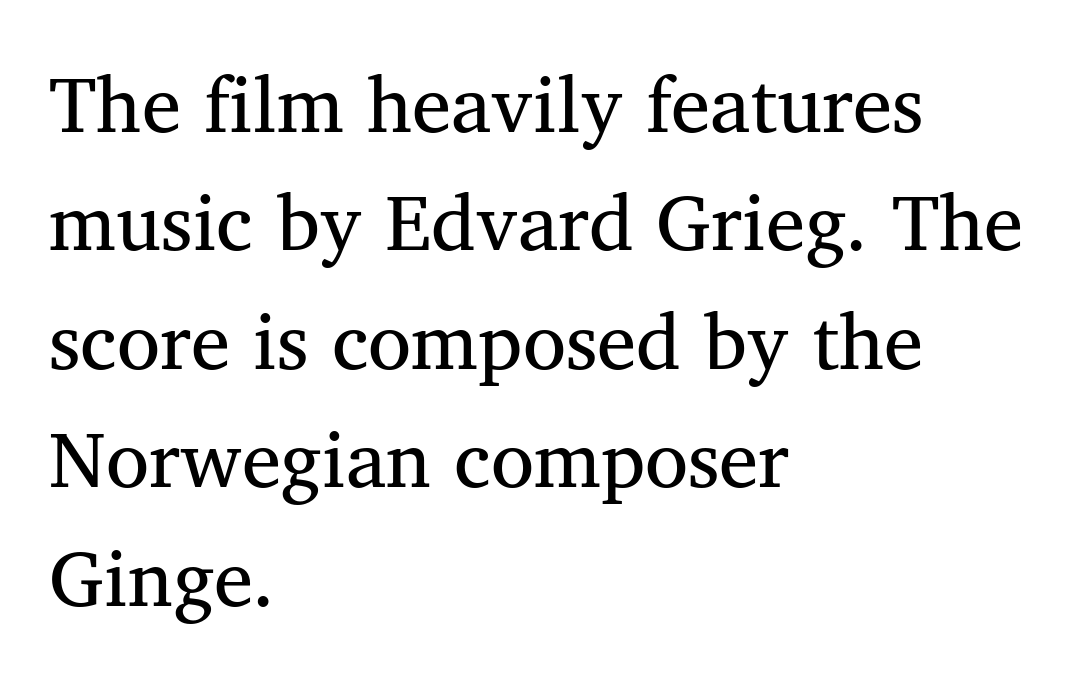
The image shows 79 px regular-weight serif type, upright; set left-aligned, normal line spacing (1.5x), normal letter spacing, not underlined; medium stroke contrast and a medium x-height.
